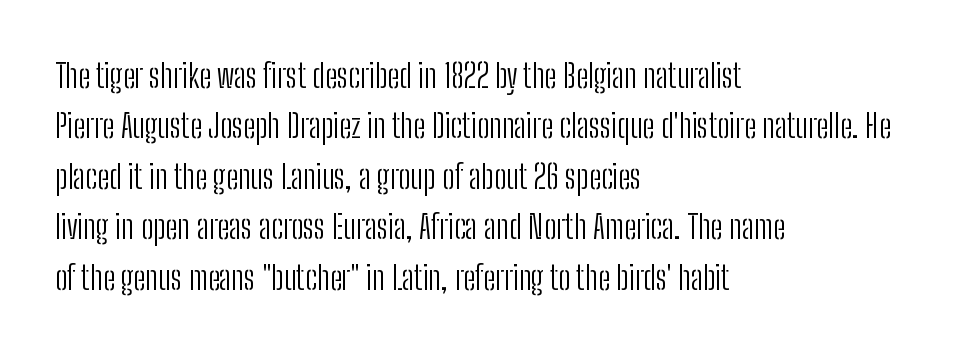
Q: Is the text bold? A: No.
Q: Is the text italic (slanted)? A: No, it is upright.
Q: Is the typeface a serif or a sans-serif typeface? A: Sans-serif.
Q: Is the text underlined? A: No.
Q: How is the paragraph aligned? A: Left-aligned.
Q: Is the spacing between letters normal or unusually wide? A: Normal.
Q: Is the spacing between lines tight, normal or loose? A: Normal.
Q: Width (condensed, normal, or wide)? A: Condensed.
Q: Stroke contrast? A: Low.
Q: x-height? A: Medium.
Q: Monospaced? A: No.
